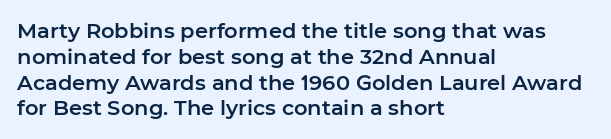
The image shows 21 px text type, upright; set left-aligned, line spacing 1.23x, normal letter spacing, not underlined.
